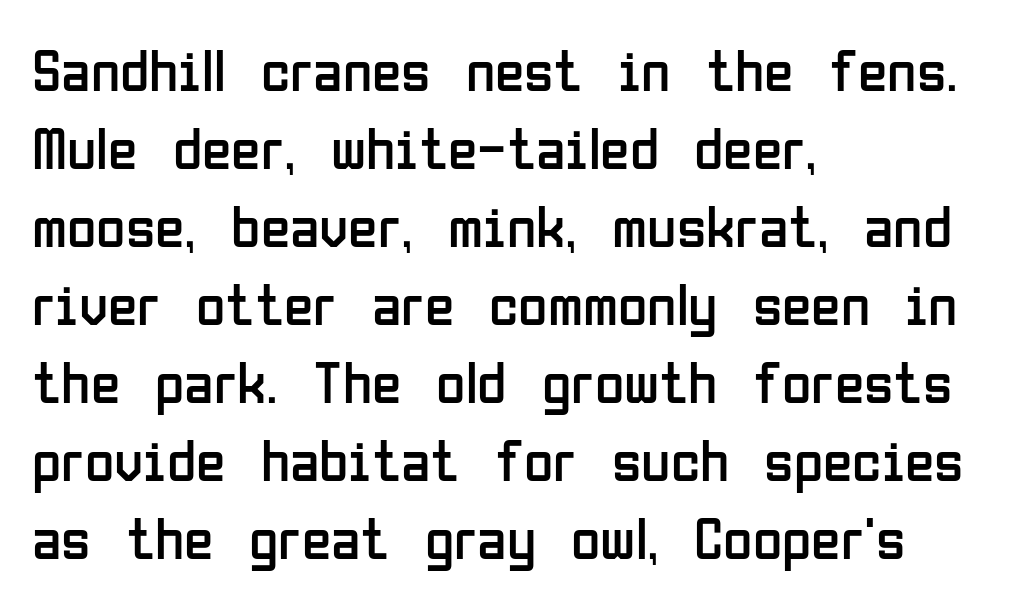
Q: Is the text bold? A: No.
Q: Is the text italic (slanted)? A: No, it is upright.
Q: Is the typeface a serif or a sans-serif typeface? A: Sans-serif.
Q: Is the text underlined? A: No.
Q: How is the paragraph aligned? A: Left-aligned.
Q: Is the spacing between letters normal or unusually wide? A: Normal.
Q: Is the spacing between lines tight, normal or loose? A: Normal.
Q: Width (condensed, normal, or wide)? A: Condensed.
Q: Stroke contrast? A: Low.
Q: x-height? A: Medium.
Q: Monospaced? A: No.
